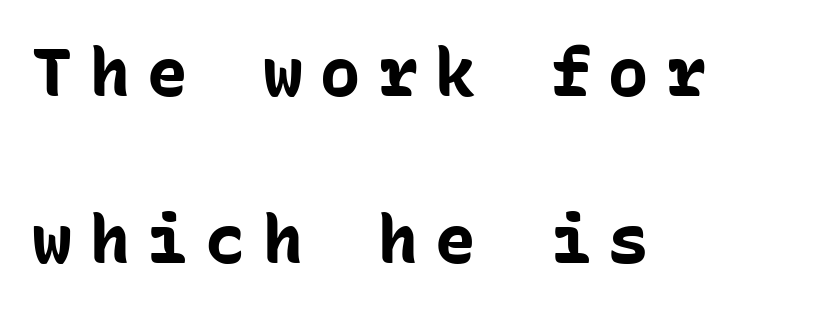
Heavy-handed strokes throughout: this text is bold. Check where the strokes stop: nothing finishes them off — pure sans. The line-height multiplier appears high, well above default. Substantial extra tracking has been applied to these lines.
